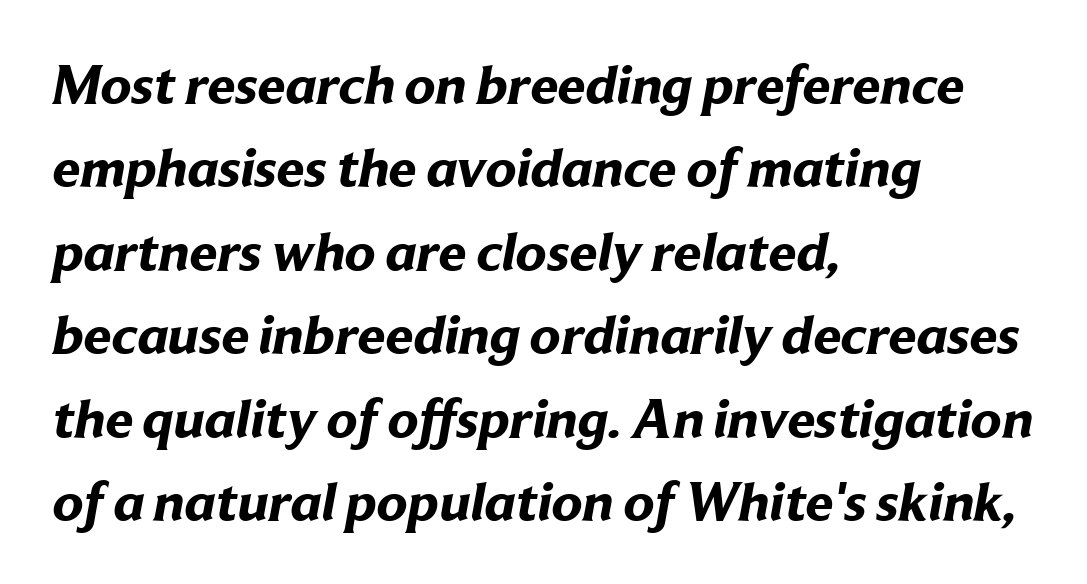
Q: Is the text bold? A: Yes.
Q: Is the typeface a serif or a sans-serif typeface? A: Sans-serif.
Q: Is the text underlined? A: No.
Q: How is the paragraph aligned? A: Left-aligned.
Q: Is the spacing between letters normal or unusually wide? A: Normal.
Q: Is the spacing between lines tight, normal or loose? A: Normal.
Q: Width (condensed, normal, or wide)? A: Normal.
Q: Stroke contrast? A: Low.
Q: x-height? A: Medium.
Q: Monospaced? A: No.
